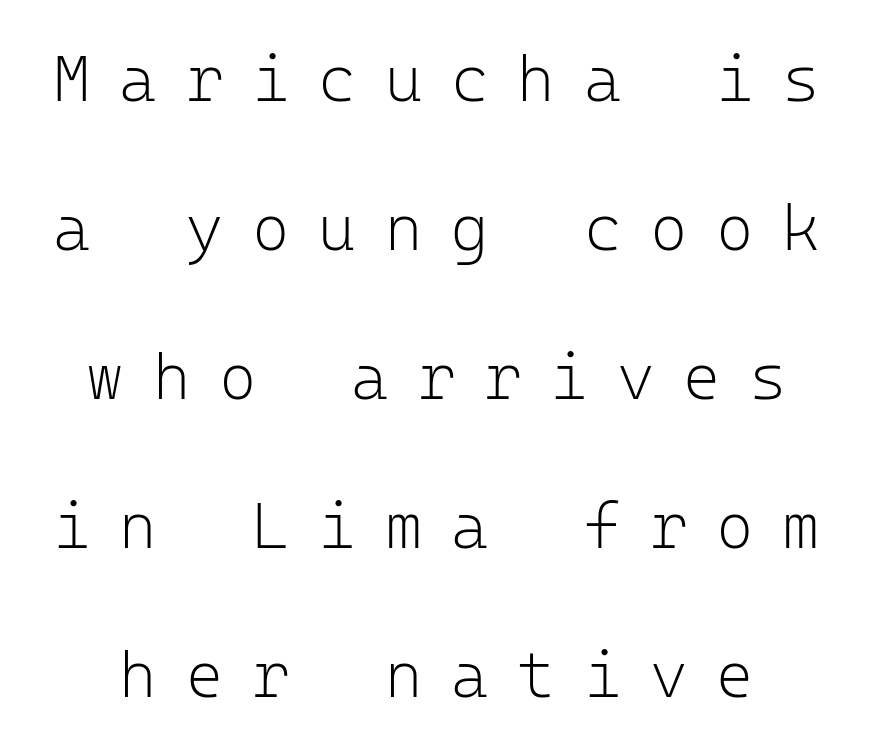
The image shows 64 px light sans-serif type, upright, monospaced; set loose line spacing (2.33x), unusually wide letter spacing (+0.45 em), not underlined; low stroke contrast and a medium x-height.
